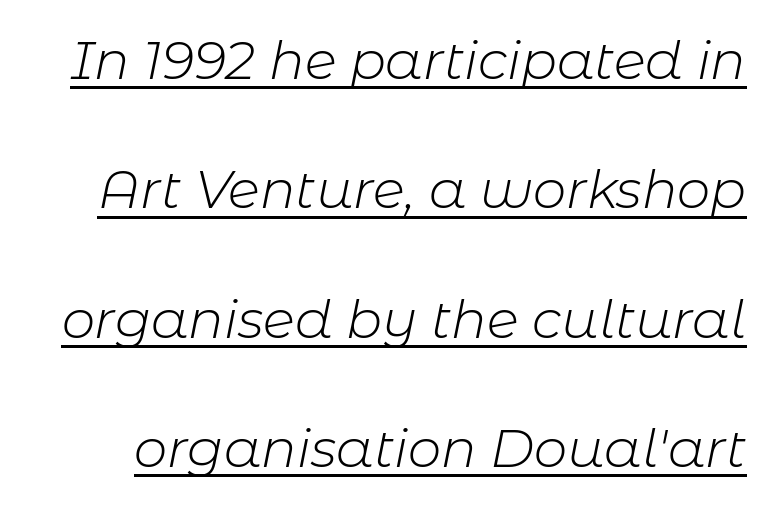
The image shows 53 px light type, italic (leaning right); set loose line spacing (2.44x), normal letter spacing, underlined; low stroke contrast and a medium x-height.
